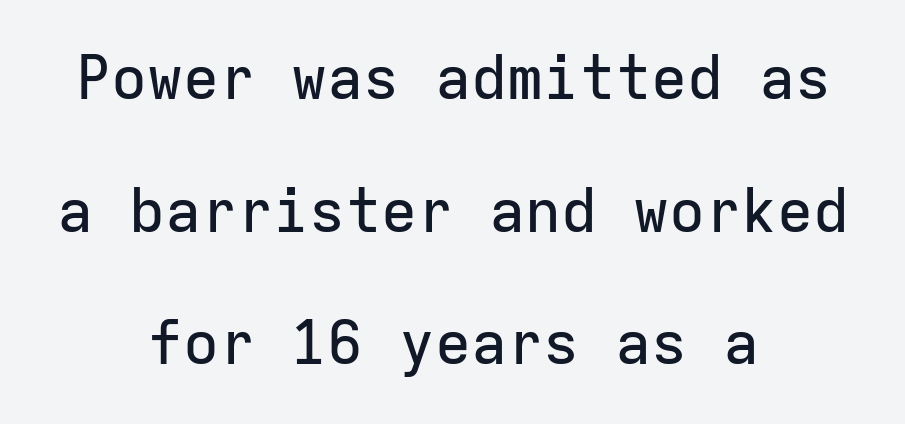
Q: Is the text italic (slanted)? A: No, it is upright.
Q: Is the typeface a serif or a sans-serif typeface? A: Sans-serif.
Q: Is the text underlined? A: No.
Q: How is the paragraph aligned? A: Centered.
Q: Is the spacing between letters normal or unusually wide? A: Normal.
Q: Is the spacing between lines tight, normal or loose? A: Loose.
Q: Width (condensed, normal, or wide)? A: Normal.
Q: Stroke contrast? A: Low.
Q: x-height? A: Medium.
Q: Monospaced? A: Yes.
